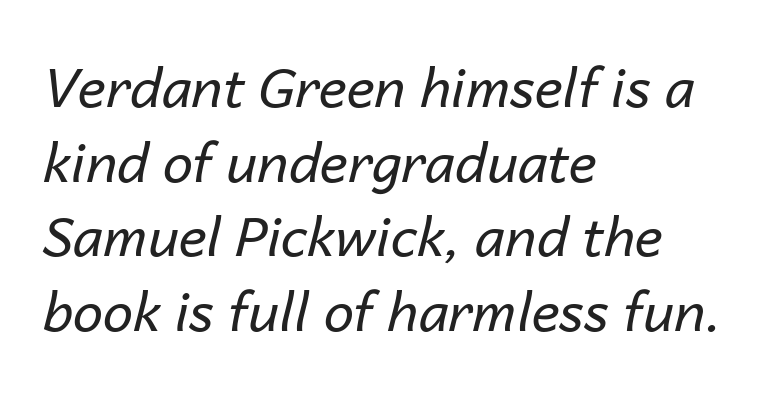
The image shows 54 px regular-weight type, italic (leaning right); set left-aligned, normal line spacing (1.38x), normal letter spacing, not underlined; low stroke contrast and a medium x-height.
